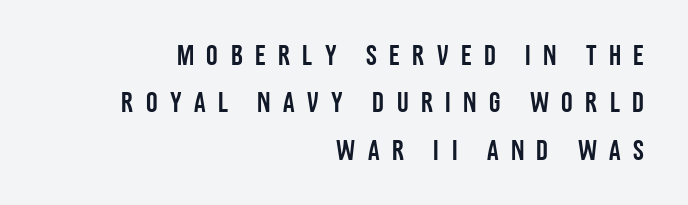
The image shows 29 px condensed sans-serif type, upright; set right-aligned, normal line spacing (1.63x), unusually wide letter spacing (+0.43 em), not underlined; low stroke contrast and a large x-height.
